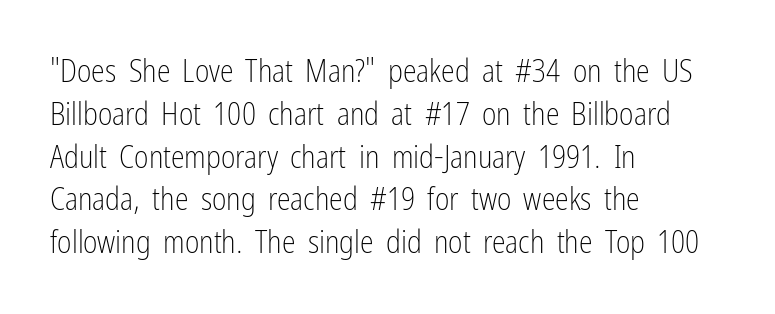
The image shows 31 px light, condensed sans-serif type, upright; set left-aligned, normal line spacing (1.38x), normal letter spacing, not underlined; low stroke contrast and a medium x-height.
